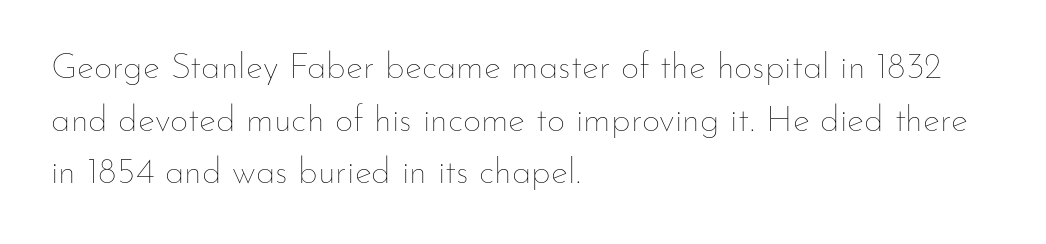
{"italic": "no", "bold": "no", "weight": "thin", "width": "normal", "stroke_contrast": "low", "x_height": "small", "monospaced": "no", "underline": "no", "align": "left", "line_spacing": "normal", "line_spacing_ratio": 1.46, "letter_spacing": "normal", "letter_spacing_em": 0.0, "glyph_px": 36}
